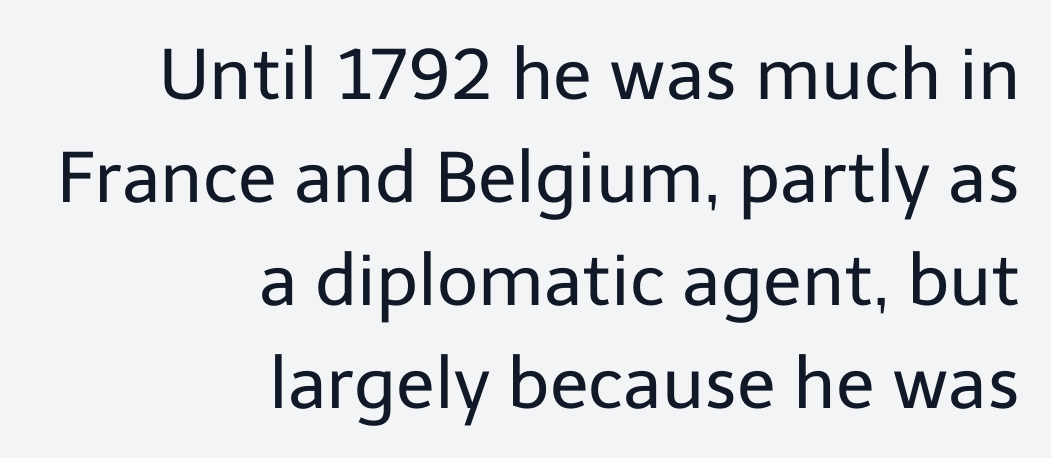
Q: Is the text bold? A: No.
Q: Is the text italic (slanted)? A: No, it is upright.
Q: Is the typeface a serif or a sans-serif typeface? A: Sans-serif.
Q: Is the text underlined? A: No.
Q: How is the paragraph aligned? A: Right-aligned.
Q: Is the spacing between letters normal or unusually wide? A: Normal.
Q: Is the spacing between lines tight, normal or loose? A: Normal.
Q: Width (condensed, normal, or wide)? A: Normal.
Q: Stroke contrast? A: Low.
Q: x-height? A: Medium.
Q: Monospaced? A: No.
